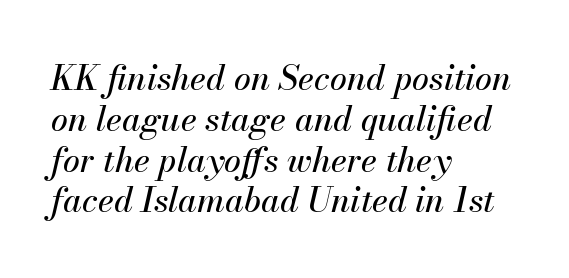
When letters slant like this, we call the style italic. Spacing verdict: proportional, widths tailored to each character. Honestly, the letter spacing is just normal — you wouldn't notice it. Only glyphs here, with clear space below each row. Leftover space on each line is placed entirely after the last word.
